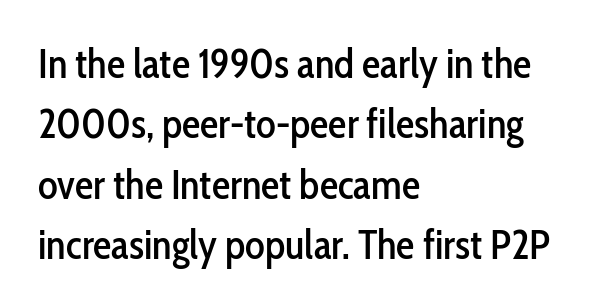
Inter-character spacing is left at the font's built-in metrics. I'd call this a sans setting — the letters go barefoot. Each line starts at the same left margin while the right side varies. The axis of the letterforms is exactly vertical. Any mark beneath the type? The region is blank. The passage shown is typed in a proportional face where columns would drift.
